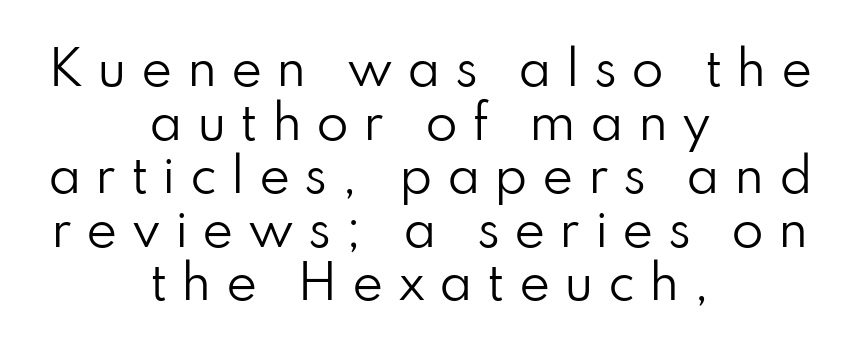
{"serif": "no", "italic": "no", "bold": "no", "weight": "regular", "width": "normal", "stroke_contrast": "low", "x_height": "small", "monospaced": "no", "underline": "no", "align": "center", "line_spacing": "tight", "line_spacing_ratio": 1.14, "letter_spacing": "wide", "letter_spacing_em": 0.3, "glyph_px": 47}
